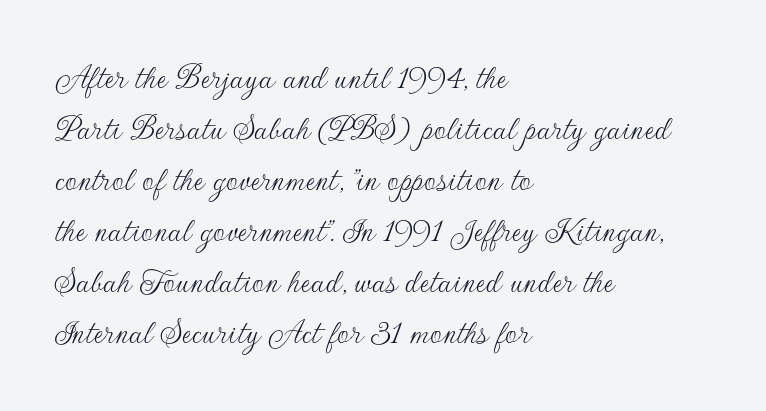
{"serif": "no", "bold": "no", "weight": "thin", "width": "normal", "stroke_contrast": "low", "x_height": "small", "monospaced": "no", "underline": "no", "align": "left", "line_spacing": "normal", "line_spacing_ratio": 1.38, "letter_spacing": "normal", "letter_spacing_em": 0.0, "glyph_px": 37}
